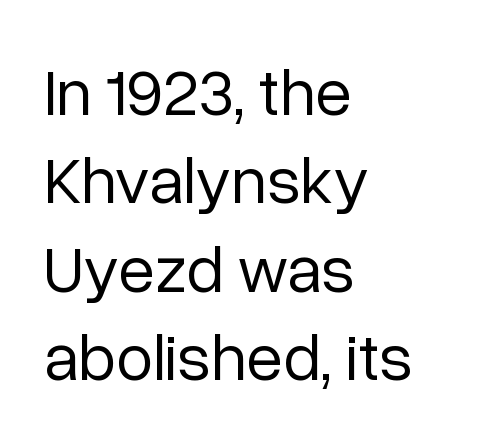
{"serif": "no", "italic": "no", "bold": "no", "weight": "regular", "width": "normal", "stroke_contrast": "low", "x_height": "medium", "monospaced": "no", "underline": "no", "align": "left", "line_spacing": "normal", "line_spacing_ratio": 1.32, "letter_spacing": "normal", "letter_spacing_em": 0.0, "glyph_px": 67}
